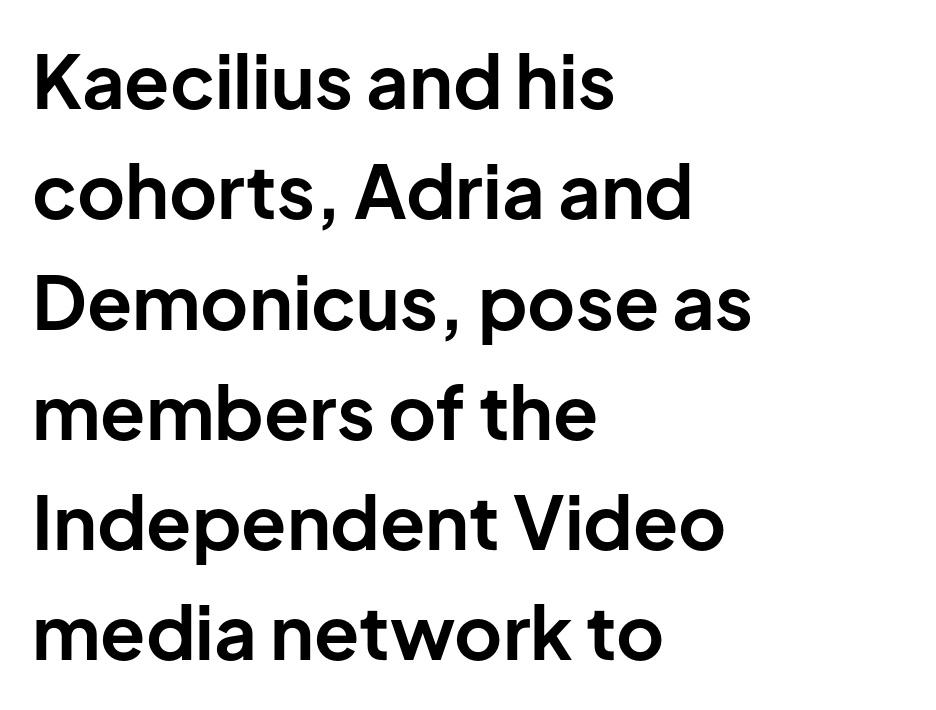
All the whitespace from short lines collects on the right. Inter-character spacing is left at the font's built-in metrics. The passage shown stacks its lines at a standard gap. The font family rendered here belongs to the sans-serif group. Do the characters align in a grid? No, the font is proportional. This is heavy type, rendered in bold.
